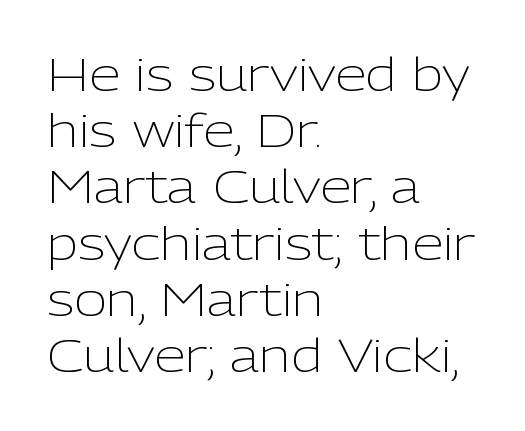
The words here are not underlined. Each word holds together tightly as a unit, with standard inter-letter gaps. A typesetter would call this proportional, since set widths differ per character. Rendered with straight, roman letterforms. The lines are quadded left. Note: no serifs on the glyphs.
